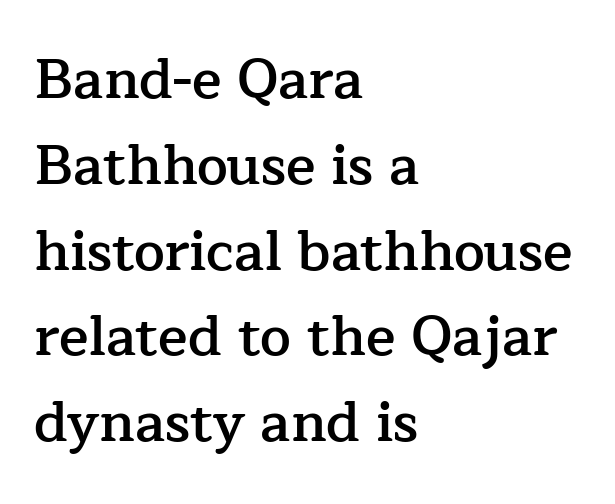
Q: Is the text bold? A: Semi-bold.
Q: Is the text italic (slanted)? A: No, it is upright.
Q: Is the typeface a serif or a sans-serif typeface? A: Serif.
Q: Is the text underlined? A: No.
Q: How is the paragraph aligned? A: Left-aligned.
Q: Is the spacing between letters normal or unusually wide? A: Normal.
Q: Is the spacing between lines tight, normal or loose? A: Normal.
Q: Width (condensed, normal, or wide)? A: Normal.
Q: Stroke contrast? A: Low.
Q: x-height? A: Medium.
Q: Monospaced? A: No.
